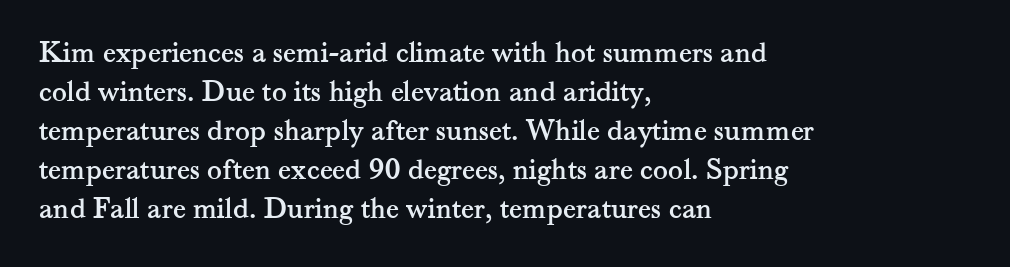
Q: Is the text italic (slanted)? A: No, it is upright.
Q: Is the typeface a serif or a sans-serif typeface? A: Serif.
Q: Is the text underlined? A: No.
Q: How is the paragraph aligned? A: Left-aligned.
Q: Is the spacing between letters normal or unusually wide? A: Normal.
Q: Is the spacing between lines tight, normal or loose? A: Normal.
Q: Width (condensed, normal, or wide)? A: Normal.
Q: Stroke contrast? A: Medium.
Q: x-height? A: Small.
Q: Monospaced? A: No.
